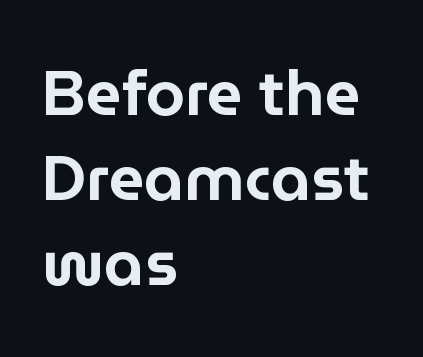
{"serif": "no", "italic": "no", "width": "normal", "stroke_contrast": "low", "x_height": "medium", "monospaced": "no", "underline": "no", "align": "left", "line_spacing": "normal", "line_spacing_ratio": 1.35, "letter_spacing": "normal", "letter_spacing_em": 0.0, "glyph_px": 63}
